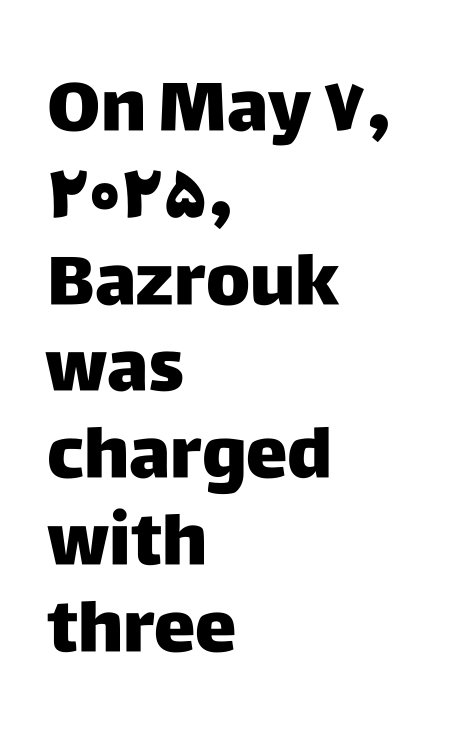
The image shows 70 px sans-serif type, upright; set left-aligned, line spacing 1.24x, normal letter spacing, not underlined; low stroke contrast and a large x-height.
